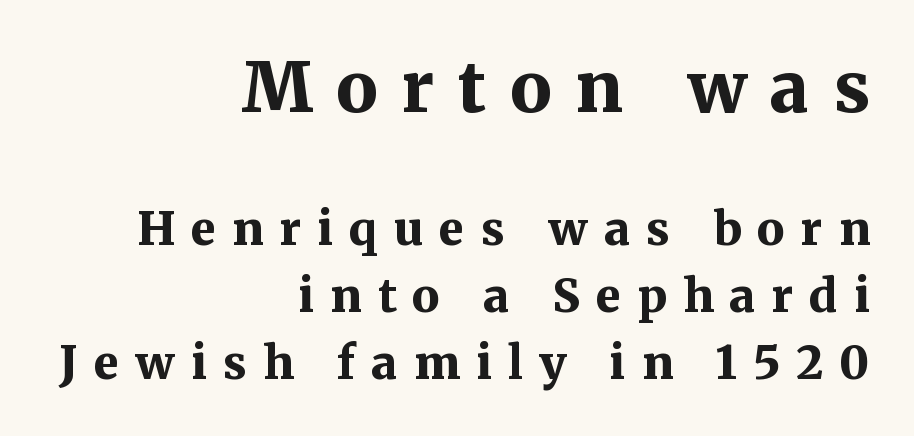
The image shows 69 px bold serif type, upright; set right-aligned, normal line spacing (1.45x), unusually wide letter spacing (+0.35 em), not underlined; the first (top) block is 1.5x larger; medium stroke contrast and a medium x-height.
